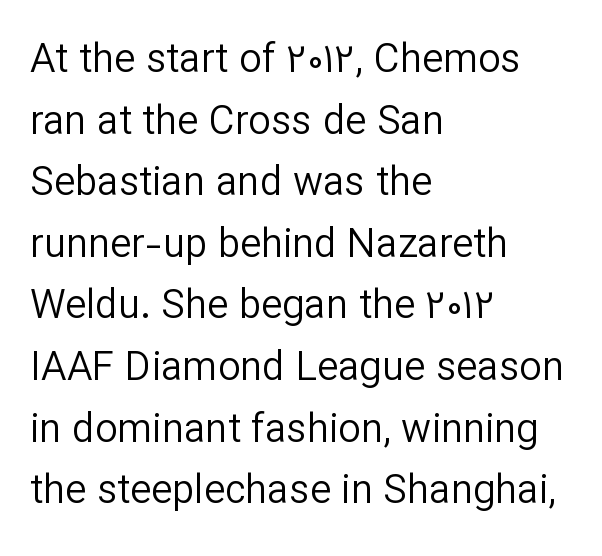
{"serif": "no", "italic": "no", "bold": "no", "weight": "regular", "width": "normal", "stroke_contrast": "low", "x_height": "medium", "monospaced": "no", "underline": "no", "align": "left", "line_spacing": "normal", "line_spacing_ratio": 1.54, "letter_spacing": "normal", "letter_spacing_em": 0.0, "glyph_px": 40}
